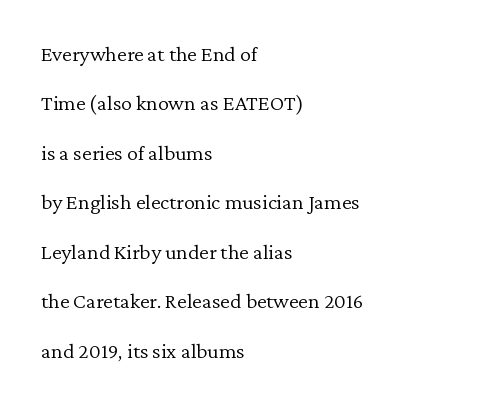
{"italic": "no", "bold": "no", "underline": "no", "align": "left", "line_spacing": "loose", "line_spacing_ratio": 2.25, "letter_spacing": "normal", "letter_spacing_em": 0.0, "glyph_px": 22}
